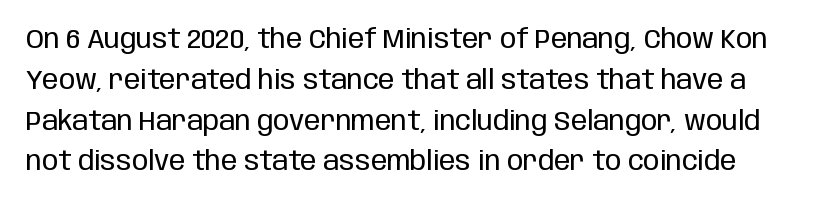
{"italic": "no", "bold": "no", "underline": "no", "line_spacing": "normal", "line_spacing_ratio": 1.51, "letter_spacing": "normal", "letter_spacing_em": 0.0, "glyph_px": 27}
